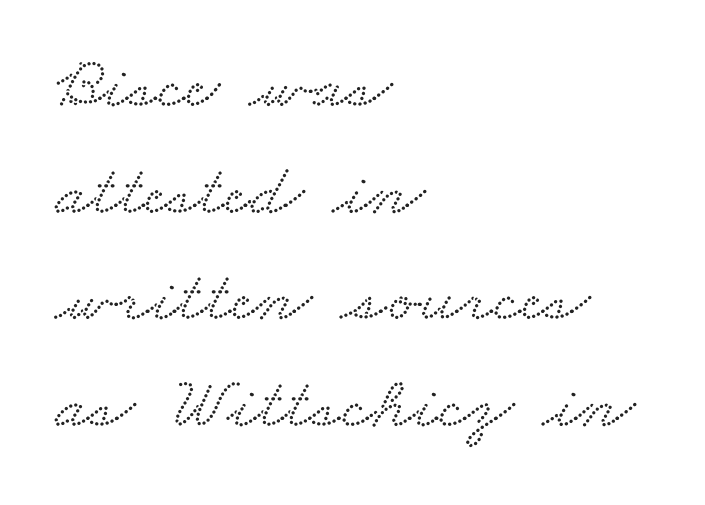
The image shows 74 px wide type; set left-aligned, normal line spacing (1.44x), normal letter spacing, not underlined; low stroke contrast and a small x-height.
